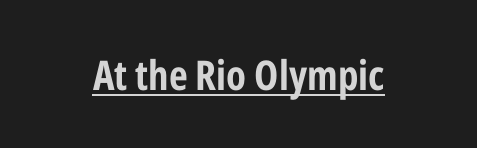
Q: Is the text bold? A: Yes.
Q: Is the text italic (slanted)? A: No, it is upright.
Q: Is the typeface a serif or a sans-serif typeface? A: Sans-serif.
Q: Is the text underlined? A: Yes.
Q: Is the spacing between letters normal or unusually wide? A: Normal.
Q: Width (condensed, normal, or wide)? A: Condensed.
Q: Stroke contrast? A: Low.
Q: x-height? A: Medium.
Q: Monospaced? A: No.
